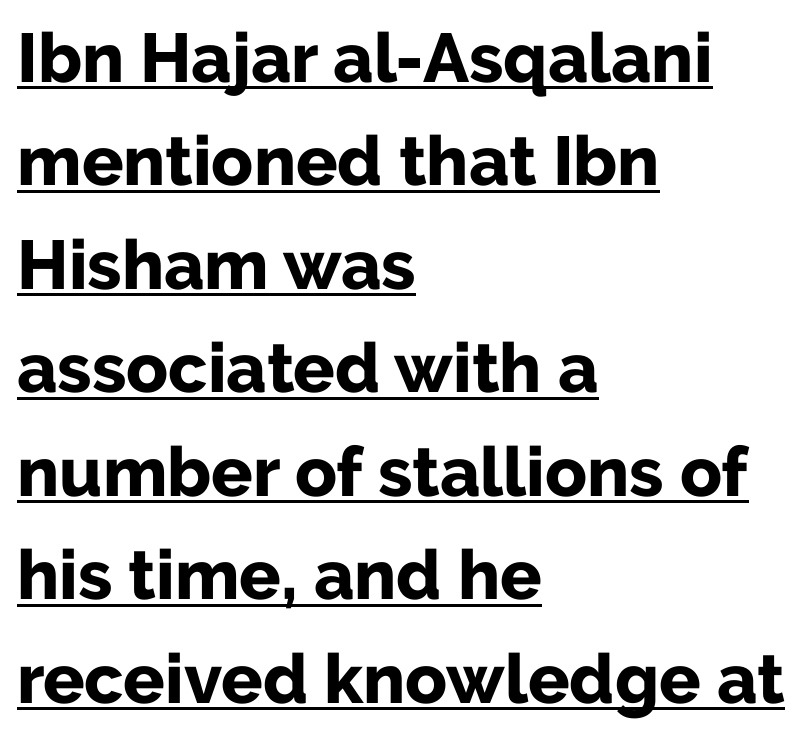
You could not count columns in this text — the font is proportionally spaced. Compared with typical paragraphs, the rows here are spaced about the same. Every stem runs plumb, perpendicular to the baseline. Is the type bold? Yes — the strokes are clearly thick and heavy. The rendering anchors every line to the left-hand side. Quick note: underline on.
